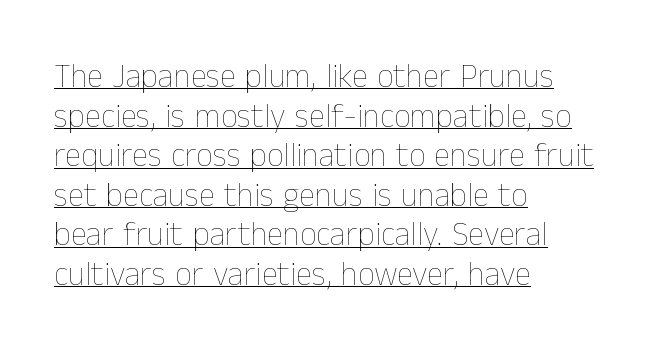
The image shows 33 px thin type, upright; set left-aligned, line spacing 1.2x, normal letter spacing, underlined; low stroke contrast and a medium x-height.
